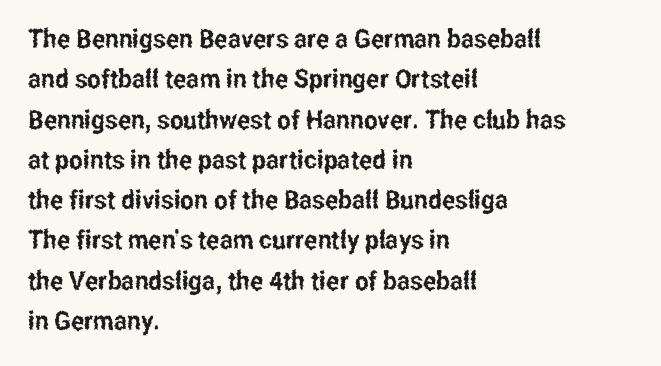
The image shows 26 px text type, upright; set left-aligned, normal line spacing (1.55x), normal letter spacing, not underlined.
